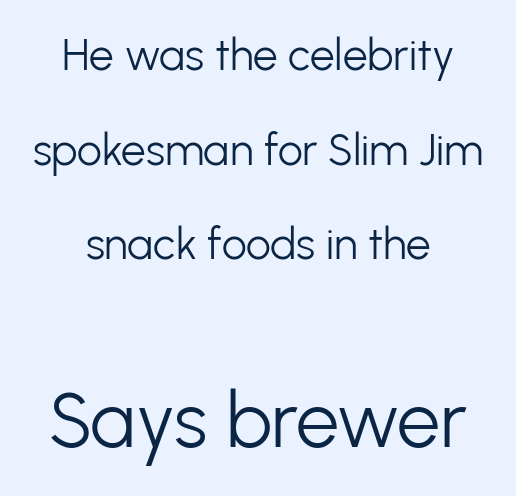
{"serif": "no", "italic": "no", "bold": "no", "weight": "light", "width": "normal", "stroke_contrast": "low", "x_height": "medium", "monospaced": "no", "underline": "no", "align": "center", "line_spacing": "loose", "line_spacing_ratio": 2.15, "letter_spacing": "normal", "letter_spacing_em": 0.0, "larger_block": "second", "size_ratio": 1.75, "glyph_px": 77}
